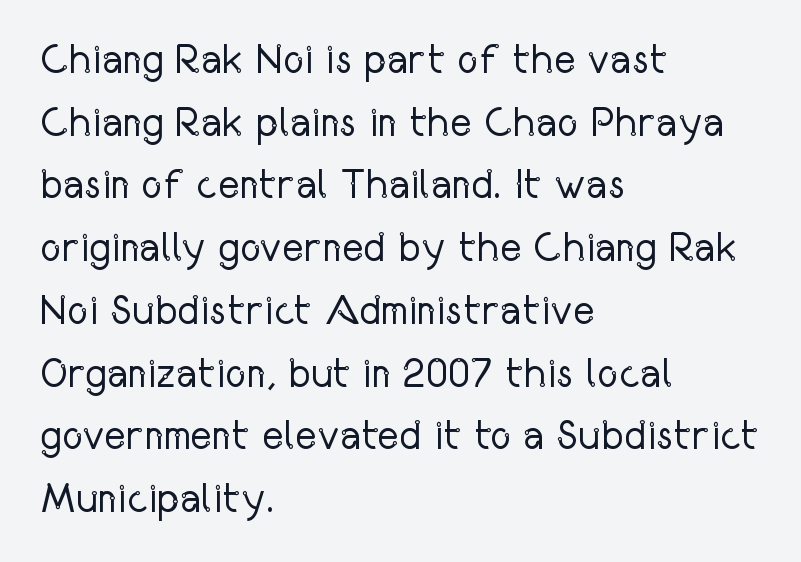
Spacing verdict: proportional, widths tailored to each character. Is there any slant? The stems are plumb. Rule under the text: the space is simply empty. Weight class: somewhere from thin through regular. Default kerning and tracking; the words read as compact shapes.
